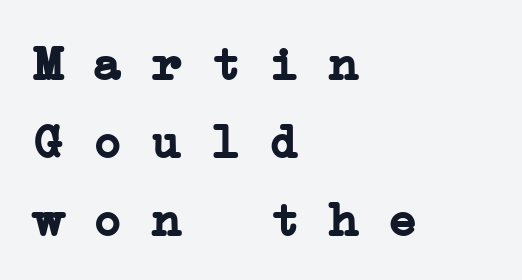
Q: Is the text bold? A: Yes.
Q: Is the typeface a serif or a sans-serif typeface? A: Serif.
Q: Is the text underlined? A: No.
Q: How is the paragraph aligned? A: Left-aligned.
Q: Is the spacing between letters normal or unusually wide? A: Normal.
Q: Is the spacing between lines tight, normal or loose? A: Normal.
Q: Width (condensed, normal, or wide)? A: Wide.
Q: Stroke contrast? A: Low.
Q: x-height? A: Medium.
Q: Monospaced? A: Yes.
